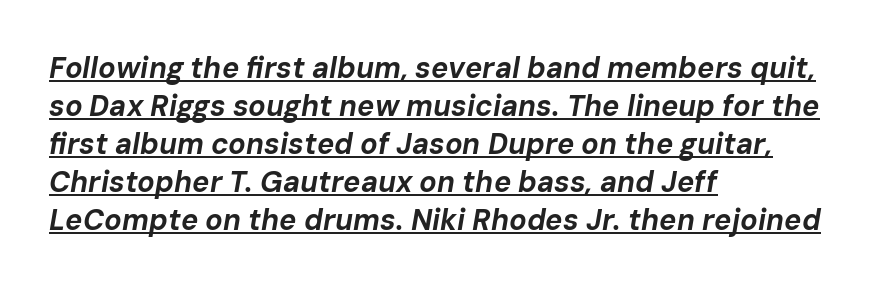
The image shows 29 px bold type, italic (leaning right); set left-aligned, normal line spacing (1.31x), normal letter spacing, underlined; low stroke contrast and a medium x-height.
